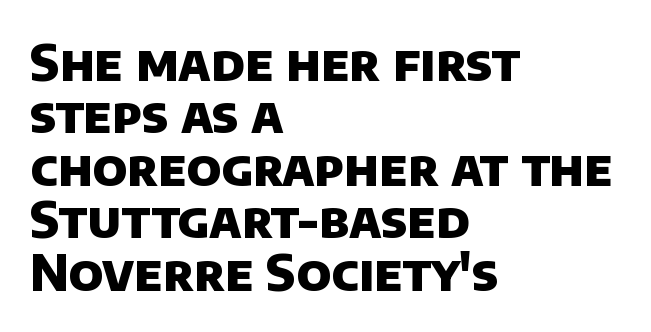
The image shows 49 px heavy sans-serif type; set left-aligned, tight line spacing (1.07x), normal letter spacing, not underlined; low stroke contrast and a large x-height.
